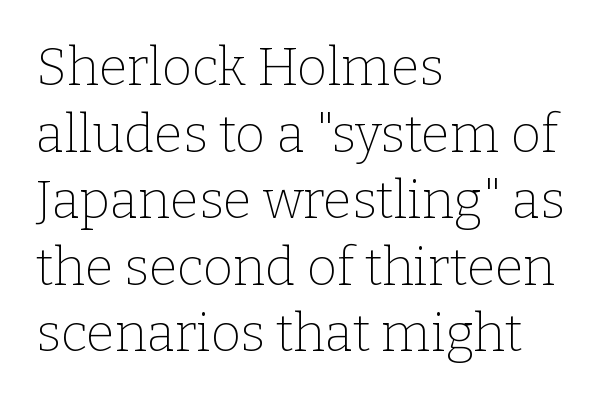
Proportional: the letters do not fall into vertical columns. Is there any slant? The stems are plumb. The rows are spaced the way most documents space them. Each row of text sits above clean, open space. The line texture is even and compact thanks to regular tracking.
